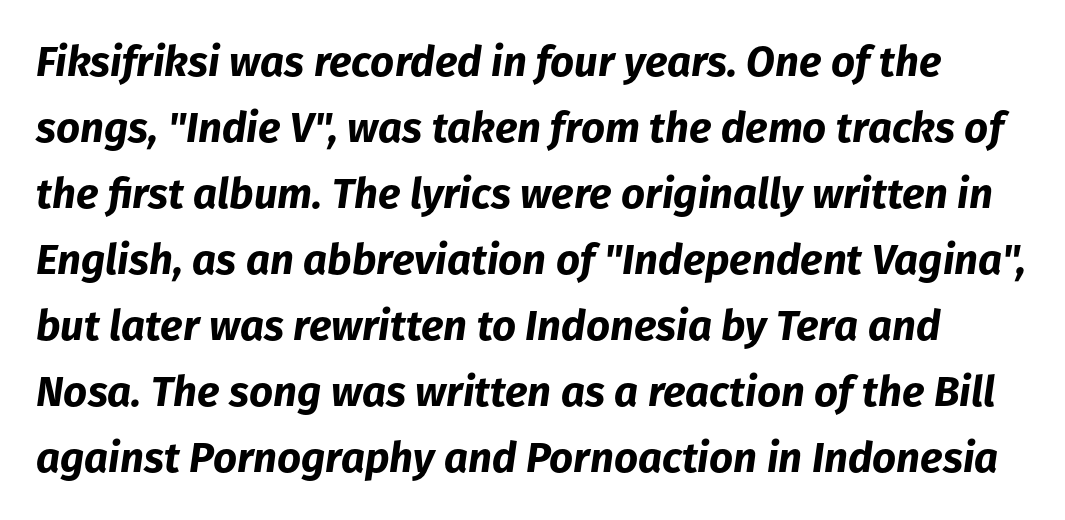
Q: Is the text bold? A: Yes.
Q: Is the text italic (slanted)? A: Yes, it leans right by about 8 degrees.
Q: Is the text underlined? A: No.
Q: Is the spacing between letters normal or unusually wide? A: Normal.
Q: Is the spacing between lines tight, normal or loose? A: Normal.
Q: Width (condensed, normal, or wide)? A: Normal.
Q: Stroke contrast? A: Low.
Q: x-height? A: Medium.
Q: Monospaced? A: No.
